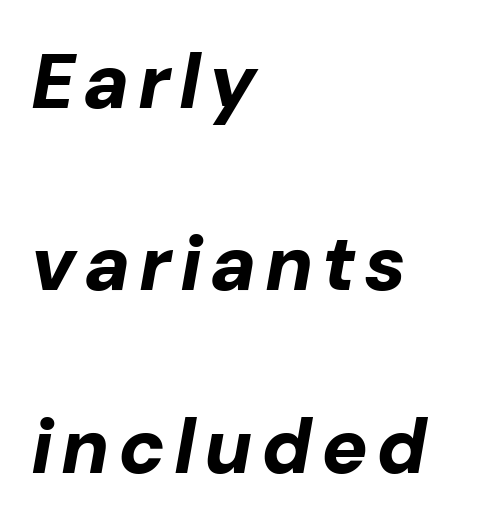
{"italic": "yes", "lean": "right", "slant_degrees": 10, "bold": "yes", "weight": "bold", "width": "normal", "stroke_contrast": "low", "x_height": "medium", "monospaced": "no", "underline": "no", "align": "left", "line_spacing": "loose", "line_spacing_ratio": 2.37, "glyph_px": 77}
